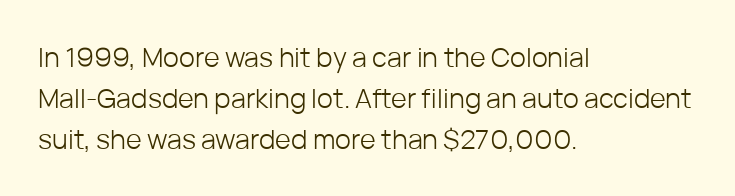
Q: Is the text bold? A: No.
Q: Is the text italic (slanted)? A: No, it is upright.
Q: Is the text underlined? A: No.
Q: How is the paragraph aligned? A: Left-aligned.
Q: Is the spacing between letters normal or unusually wide? A: Normal.
Q: Is the spacing between lines tight, normal or loose? A: Normal.
